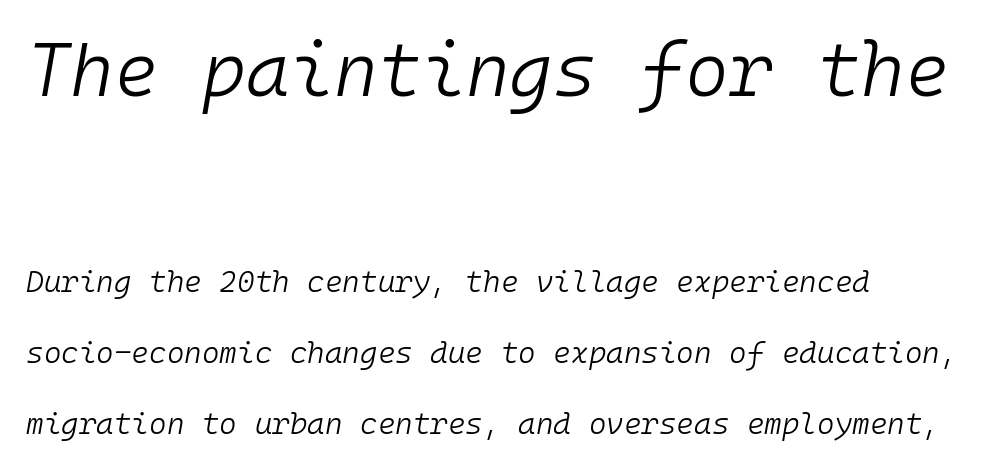
This sample uses an oblique cut, with every glyph tilted off the vertical. Typeset ragged right — the left edge is the straight one. Notice the wide empty band between every row — that's loose leading. Here the first block reads like a headline and the second like body copy.
